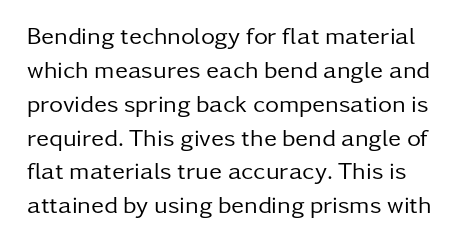
Words float on clear page, feet unadorned. This reads as an unemphasized weight, regular at the heaviest. Successive baselines arrive at the customary interval. Tall strokes in this sample are plumb rather than angled. What stands out about the letter spacing? Nothing — it is the standard amount.
